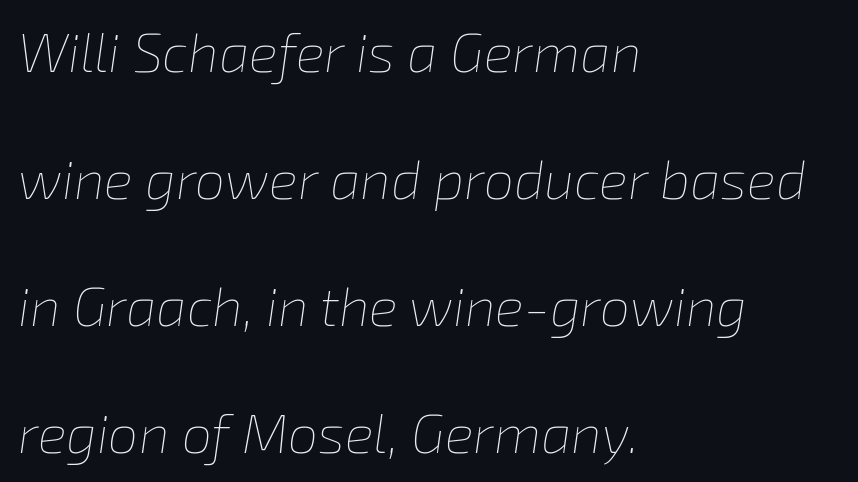
{"italic": "yes", "lean": "right", "slant_degrees": 8, "bold": "no", "weight": "thin", "width": "normal", "stroke_contrast": "low", "x_height": "medium", "monospaced": "no", "underline": "no", "align": "left", "line_spacing": "loose", "line_spacing_ratio": 2.35, "letter_spacing": "normal", "letter_spacing_em": 0.0, "glyph_px": 54}
